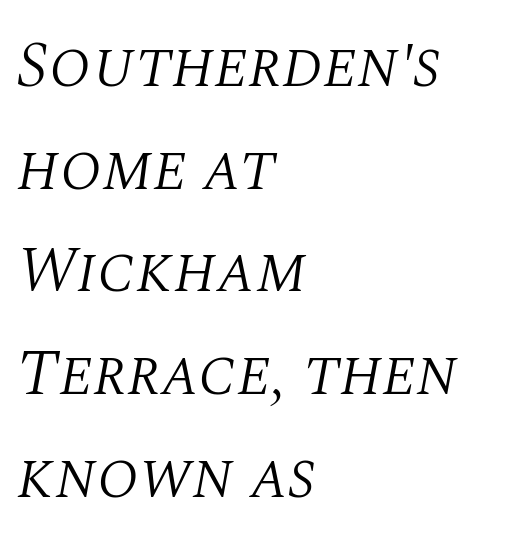
These glyphs show unthickened strokes, regular width or finer. Default kerning and tracking; the words read as compact shapes. Looks like regular typesetting: each glyph gets only the width it needs. Any mark beneath the type? The region is blank.
